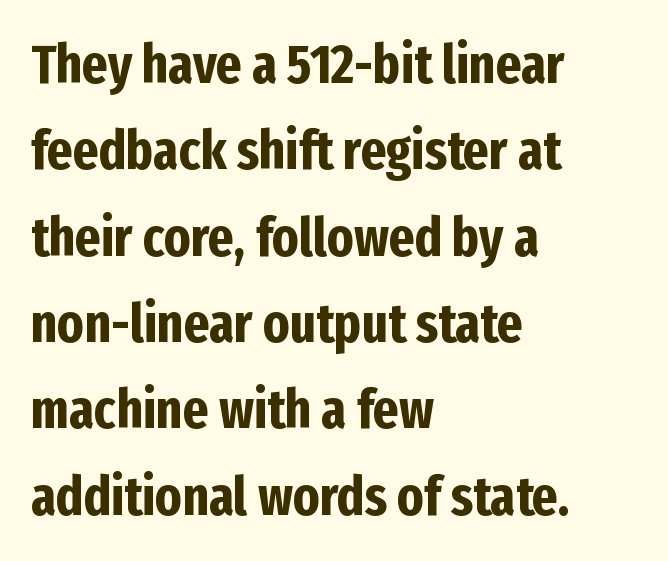
The image shows 55 px bold, condensed sans-serif type, upright; set left-aligned, normal line spacing (1.57x), normal letter spacing, not underlined; low stroke contrast and a medium x-height.
